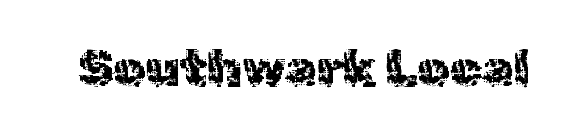
The words here are not underlined. Proportional: the letters do not fall into vertical columns. What stands out about the letter spacing? Nothing — it is the standard amount. Italic? Not at all — the glyphs are vertical. Unlike a traditional serif, this face leaves its strokes unadorned.
